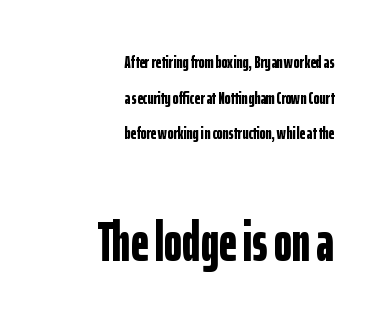
Q: Is the text bold? A: Yes.
Q: Is the text italic (slanted)? A: No, it is upright.
Q: Is the typeface a serif or a sans-serif typeface? A: Sans-serif.
Q: Is the text underlined? A: No.
Q: How is the paragraph aligned? A: Right-aligned.
Q: Is the spacing between letters normal or unusually wide? A: Normal.
Q: Is the spacing between lines tight, normal or loose? A: Loose.
Q: Which block of text is set in a larger size, the first (top) or the second (bottom)? A: The second (bottom) one.
Q: Width (condensed, normal, or wide)? A: Condensed.
Q: Stroke contrast? A: Low.
Q: x-height? A: Medium.
Q: Monospaced? A: No.
